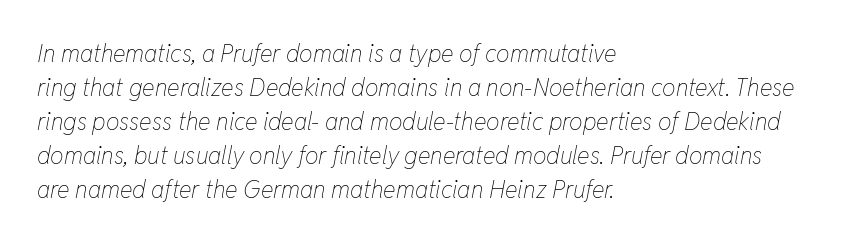
The image shows 24 px text type, italic (leaning right); set left-aligned, normal line spacing (1.42x), normal letter spacing, not underlined.
